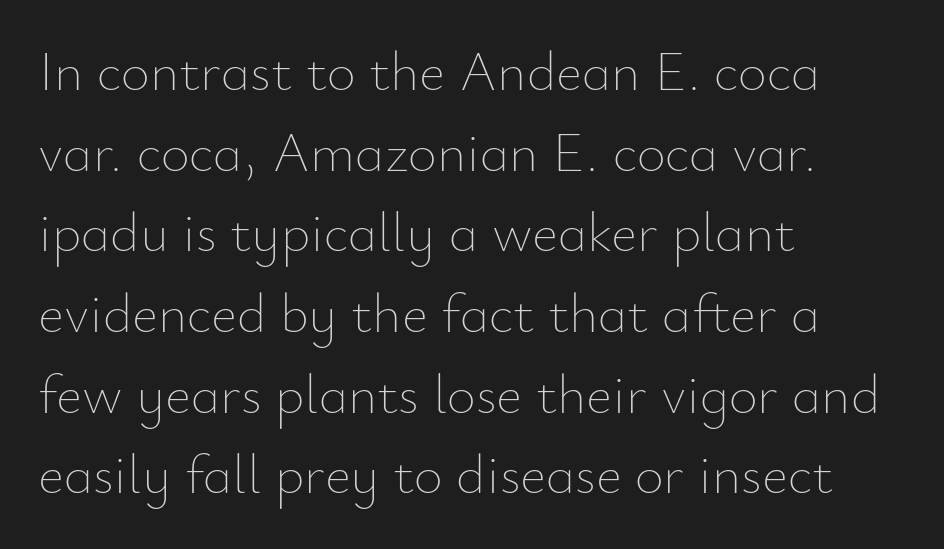
No italicization has been applied; the sample stays upright. The rows are spaced the way most documents space them. Honestly, the letter spacing is just normal — you wouldn't notice it. Left-aligned paragraph, ragged on the right. Glance below the letters and you will spot only blank space. Proportional: the letters do not fall into vertical columns.
